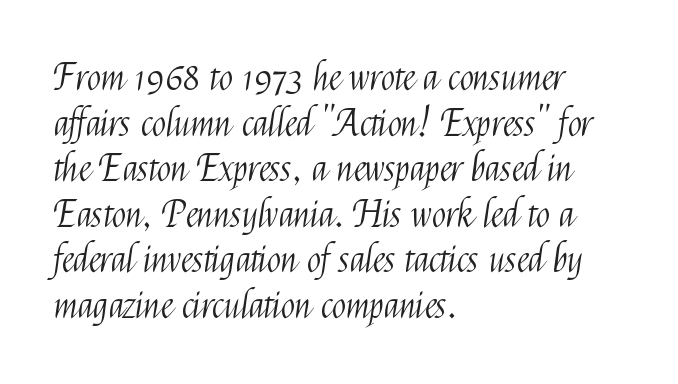
Q: Is the text bold? A: No.
Q: Is the text italic (slanted)? A: Yes.
Q: Is the typeface a serif or a sans-serif typeface? A: Sans-serif.
Q: Is the text underlined? A: No.
Q: How is the paragraph aligned? A: Left-aligned.
Q: Is the spacing between letters normal or unusually wide? A: Normal.
Q: Width (condensed, normal, or wide)? A: Condensed.
Q: Stroke contrast? A: Medium.
Q: x-height? A: Medium.
Q: Monospaced? A: No.
